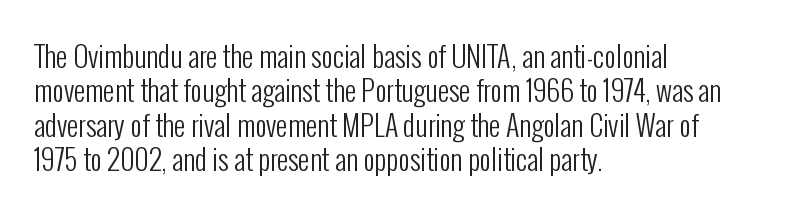
The image shows 28 px regular-weight, condensed sans-serif type, upright; set left-aligned, line spacing 1.23x, normal letter spacing, not underlined; low stroke contrast and a medium x-height.
